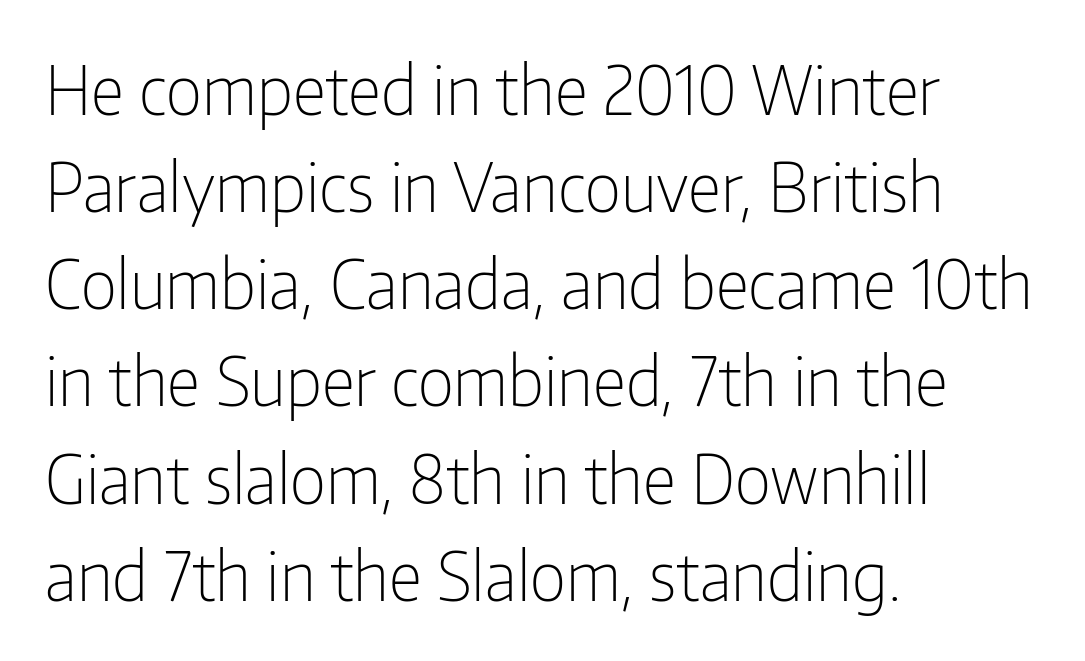
Q: Is the text bold? A: No.
Q: Is the text italic (slanted)? A: No, it is upright.
Q: Is the typeface a serif or a sans-serif typeface? A: Sans-serif.
Q: Is the text underlined? A: No.
Q: How is the paragraph aligned? A: Left-aligned.
Q: Is the spacing between letters normal or unusually wide? A: Normal.
Q: Is the spacing between lines tight, normal or loose? A: Normal.
Q: Width (condensed, normal, or wide)? A: Condensed.
Q: Stroke contrast? A: Low.
Q: x-height? A: Medium.
Q: Monospaced? A: No.
